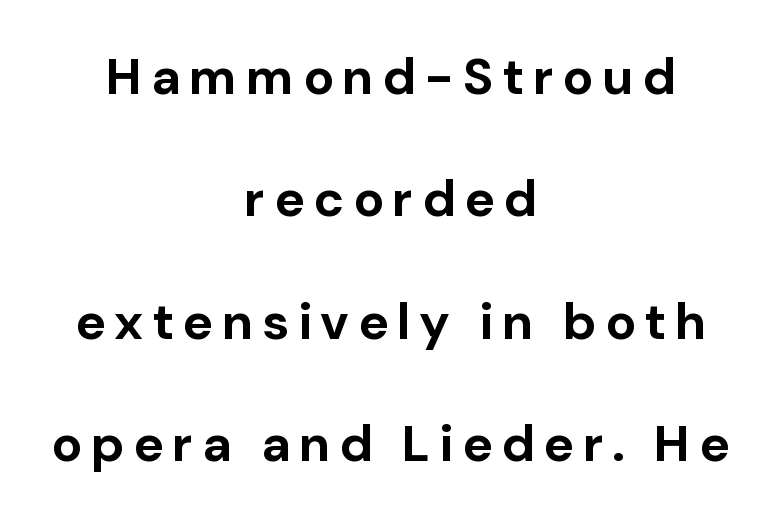
The image shows 51 px bold sans-serif type, upright; set centered, loose line spacing (2.4x), not underlined; low stroke contrast and a medium x-height.
